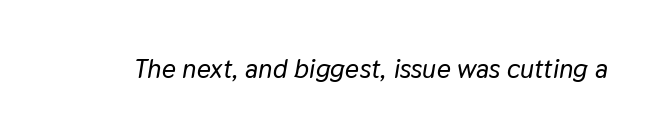
Glance below the letters and you will spot only blank space. Spacing between characters is what you'd get straight out of the box. Would a proofreader flag this as italicized? Yes.
